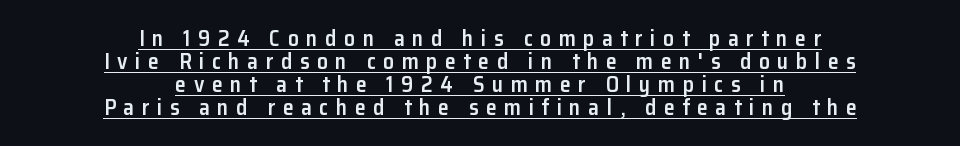
{"italic": "no", "bold": "semi", "underline": "yes", "align": "center", "line_spacing": "tight", "line_spacing_ratio": 1.04, "letter_spacing": "wide", "letter_spacing_em": 0.34, "glyph_px": 22}
